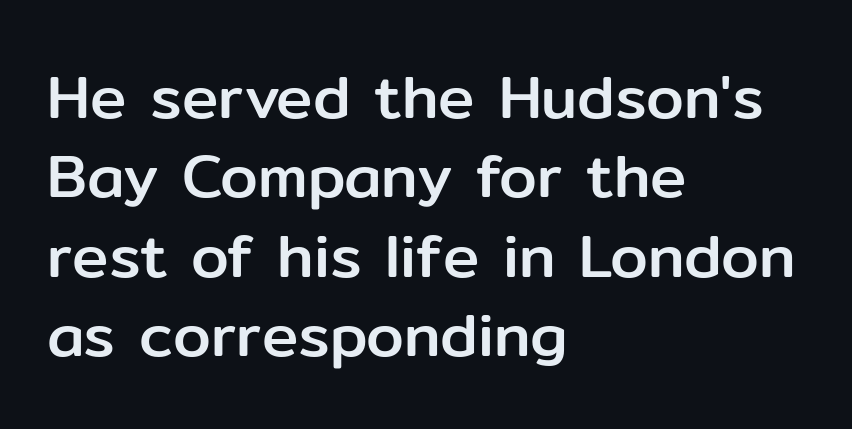
Q: Is the text italic (slanted)? A: No, it is upright.
Q: Is the typeface a serif or a sans-serif typeface? A: Sans-serif.
Q: Is the text underlined? A: No.
Q: How is the paragraph aligned? A: Left-aligned.
Q: Is the spacing between letters normal or unusually wide? A: Normal.
Q: Is the spacing between lines tight, normal or loose? A: Normal.
Q: Width (condensed, normal, or wide)? A: Normal.
Q: Stroke contrast? A: Low.
Q: x-height? A: Medium.
Q: Monospaced? A: No.
